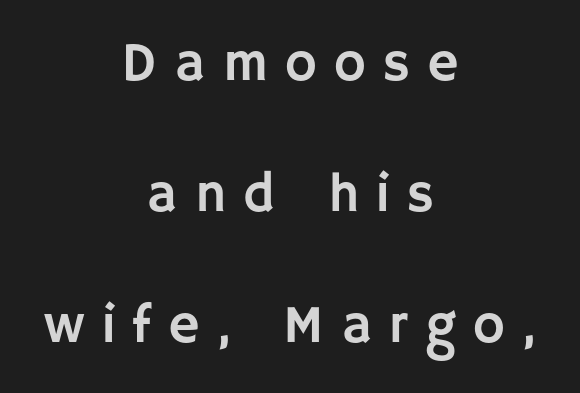
Q: Is the text italic (slanted)? A: No, it is upright.
Q: Is the typeface a serif or a sans-serif typeface? A: Sans-serif.
Q: Is the text underlined? A: No.
Q: How is the paragraph aligned? A: Centered.
Q: Is the spacing between letters normal or unusually wide? A: Unusually wide.
Q: Is the spacing between lines tight, normal or loose? A: Loose.
Q: Width (condensed, normal, or wide)? A: Normal.
Q: Stroke contrast? A: Low.
Q: x-height? A: Large.
Q: Monospaced? A: No.
